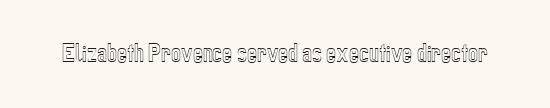
The image shows 21 px text type, upright; set normal letter spacing, not underlined.
